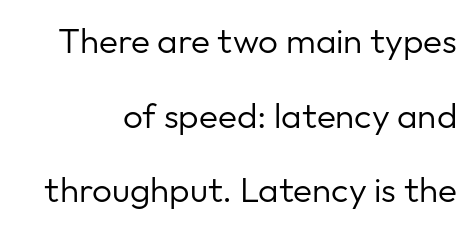
There is no visible air inserted between adjacent glyphs. The weight would be labelled regular, book, light, or lighter still. The baseline area is clear. Spacing verdict: proportional, widths tailored to each character. The rendering uses a large line-height, opening up the rows.
